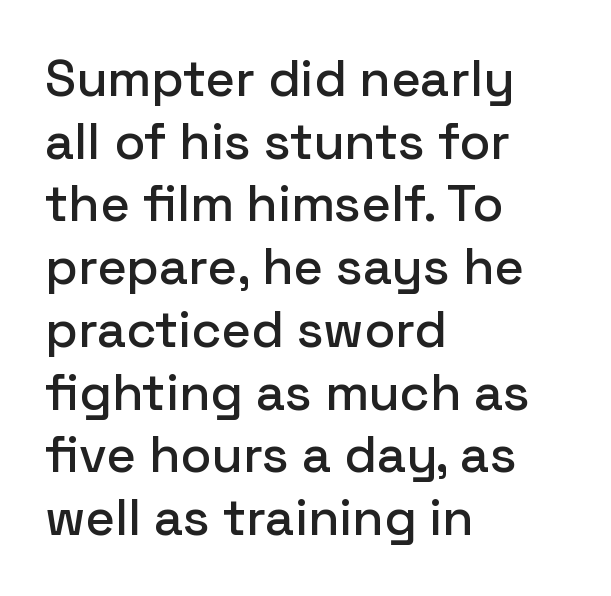
{"serif": "no", "italic": "no", "width": "normal", "stroke_contrast": "low", "x_height": "medium", "monospaced": "no", "underline": "no", "align": "left", "line_spacing_ratio": 1.23, "letter_spacing": "normal", "letter_spacing_em": 0.0, "glyph_px": 51}
